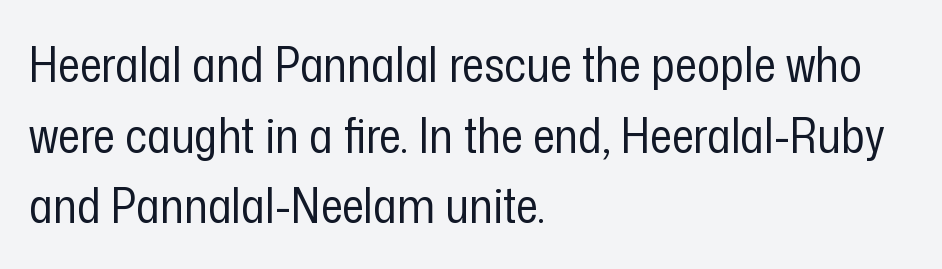
The typesetting does not lean heavy: it is not bold. The zone under the glyphs is completely vacant. A normal amount of white space separates one row of letters from the next. Here the designer chose a conventional face with non-uniform glyph widths. Compared with a centered layout, this one pins lines to the left instead.
